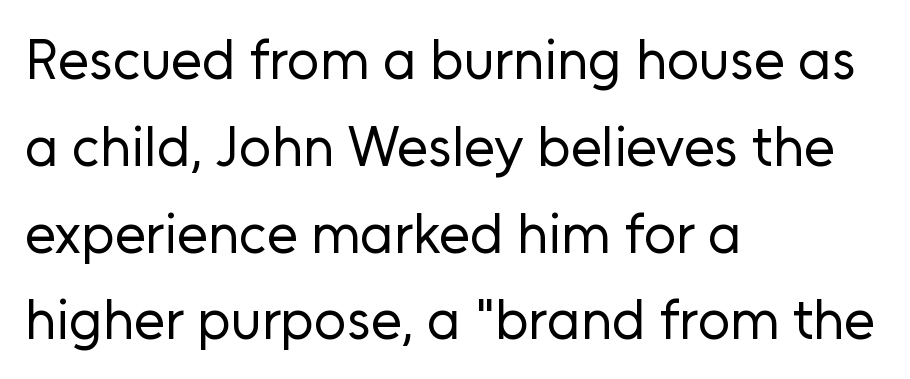
{"serif": "no", "italic": "no", "bold": "no", "weight": "regular", "width": "normal", "stroke_contrast": "low", "x_height": "medium", "monospaced": "no", "underline": "no", "align": "left", "line_spacing": "normal", "line_spacing_ratio": 1.55, "letter_spacing": "normal", "letter_spacing_em": 0.0, "glyph_px": 56}
